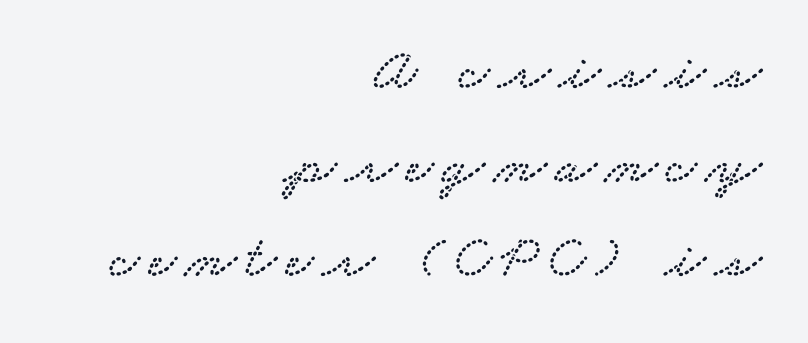
Regular leading. The space directly below the letters is spotless. Reading down the block, your eye finds every line finishing at a fixed right position. Is this a fixed-width face? No — the glyphs have proportional, varying widths.
